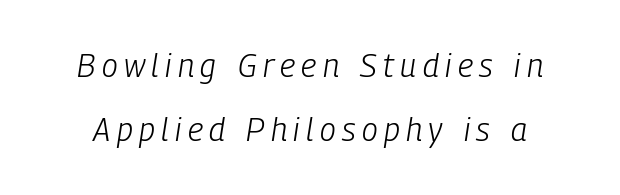
Think of a printed novel: that variable character pitch is what you see here. Italic? Definitely — the glyphs are oblique. Caption: expanded tracking, letters set apart. A light-to-regular cut is what we see here.
